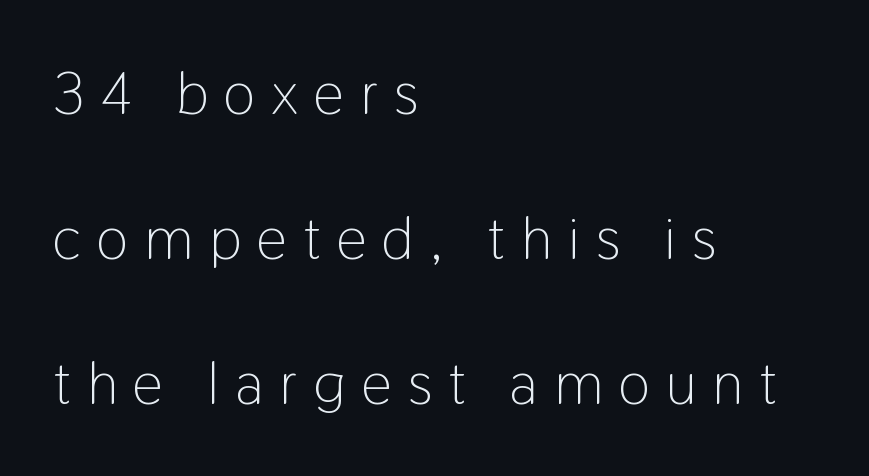
The image shows 60 px light, condensed sans-serif type, upright; set left-aligned, loose line spacing (2.42x), unusually wide letter spacing (+0.27 em), not underlined; low stroke contrast and a medium x-height.
